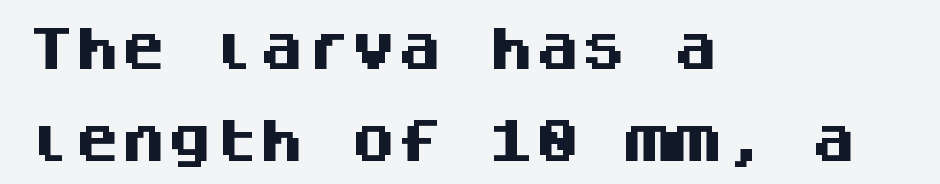
In terms of posture, this sample is upright. Look at the bottom of the vertical strokes: they stop flat, with no serifs. Descenders are the only things crossing below the line. Notice the wide empty band between every row — that's loose leading. Each letter, wide or thin by design, is forced into the same width here. I'd describe the lettering as bold — thick and assertive.
